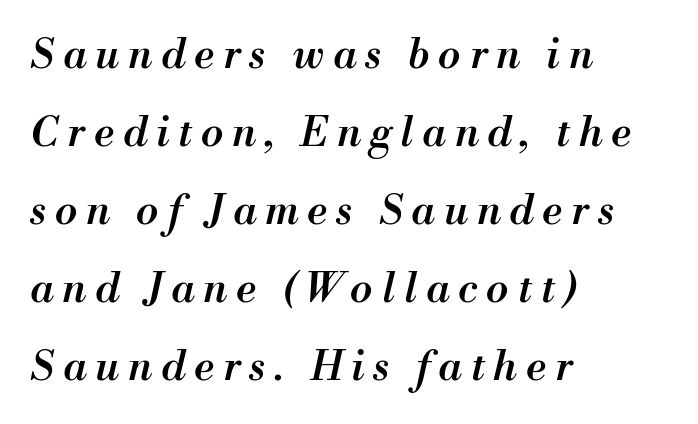
Q: Is the text bold? A: Semi-bold.
Q: Is the text italic (slanted)? A: Yes, it leans right by about 13 degrees.
Q: Is the text underlined? A: No.
Q: How is the paragraph aligned? A: Left-aligned.
Q: Is the spacing between letters normal or unusually wide? A: Unusually wide.
Q: Is the spacing between lines tight, normal or loose? A: Loose.
Q: Width (condensed, normal, or wide)? A: Normal.
Q: Stroke contrast? A: Medium.
Q: x-height? A: Small.
Q: Monospaced? A: No.
